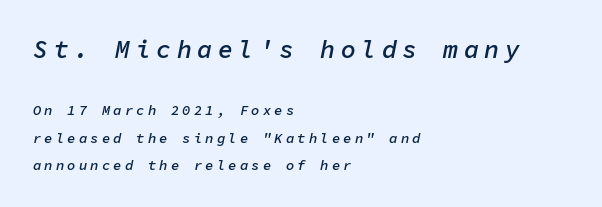
The image shows 25 px text type, italic (leaning right); set left-aligned, loose line spacing (1.94x), unusually wide letter spacing (+0.22 em), not underlined; the first (top) block is 1.79x larger.
